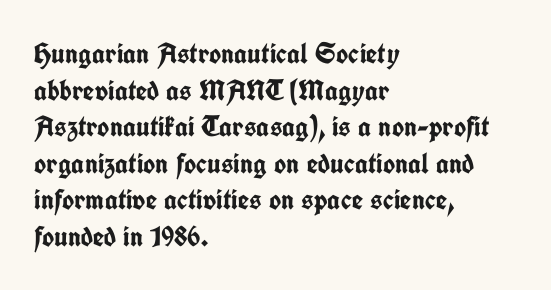
{"serif": "no", "italic": "no", "bold": "yes", "weight": "semibold", "width": "condensed", "stroke_contrast": "low", "x_height": "medium", "monospaced": "no", "underline": "no", "align": "left", "line_spacing": "normal", "line_spacing_ratio": 1.26, "letter_spacing": "normal", "letter_spacing_em": 0.0, "glyph_px": 29}
